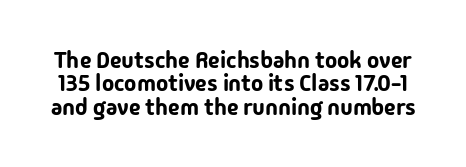
{"italic": "no", "underline": "no", "line_spacing": "tight", "line_spacing_ratio": 1.02, "letter_spacing": "normal", "letter_spacing_em": 0.0, "glyph_px": 23}
